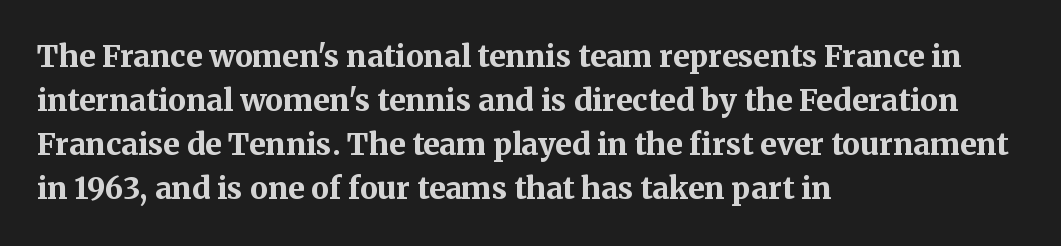
{"serif": "yes", "italic": "no", "bold": "yes", "weight": "bold", "width": "normal", "stroke_contrast": "medium", "x_height": "medium", "monospaced": "no", "underline": "no", "align": "left", "line_spacing": "normal", "line_spacing_ratio": 1.47, "letter_spacing": "normal", "letter_spacing_em": 0.0, "glyph_px": 30}
